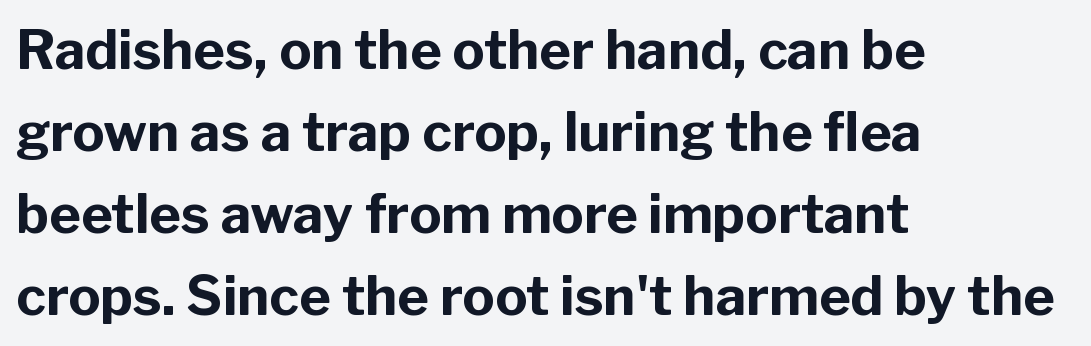
Do the characters align in a grid? No, the font is proportional. In terms of weight, the rendering is a true, heavy bold. The space directly below the letters is spotless. Each word holds together tightly as a unit, with standard inter-letter gaps. Summary of vertical rhythm: regular, with standard interline spacing.
